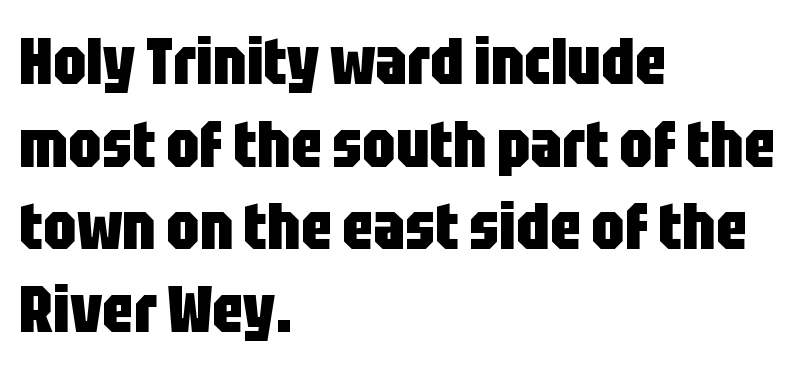
{"serif": "no", "italic": "no", "bold": "yes", "weight": "heavy", "width": "condensed", "stroke_contrast": "low", "x_height": "large", "monospaced": "no", "underline": "no", "align": "left", "line_spacing": "normal", "line_spacing_ratio": 1.27, "letter_spacing": "normal", "letter_spacing_em": 0.0, "glyph_px": 65}
